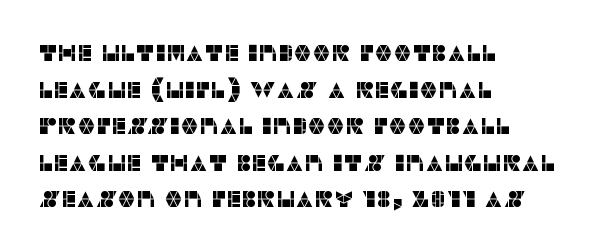
The image shows 23 px text type, upright; set left-aligned, normal line spacing (1.59x), normal letter spacing, not underlined.
